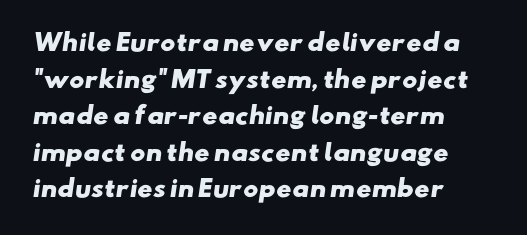
The image shows 23 px bold type; set left-aligned, normal line spacing (1.59x), normal letter spacing, not underlined.
